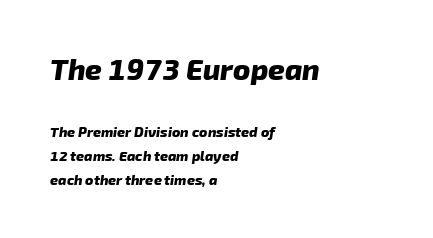
Q: Is the text bold? A: Yes.
Q: Is the typeface a serif or a sans-serif typeface? A: Sans-serif.
Q: Is the text underlined? A: No.
Q: How is the paragraph aligned? A: Left-aligned.
Q: Is the spacing between letters normal or unusually wide? A: Normal.
Q: Is the spacing between lines tight, normal or loose? A: Normal.
Q: Which block of text is set in a larger size, the first (top) or the second (bottom)? A: The first (top) one.
Q: Width (condensed, normal, or wide)? A: Normal.
Q: Stroke contrast? A: Low.
Q: x-height? A: Medium.
Q: Monospaced? A: No.
